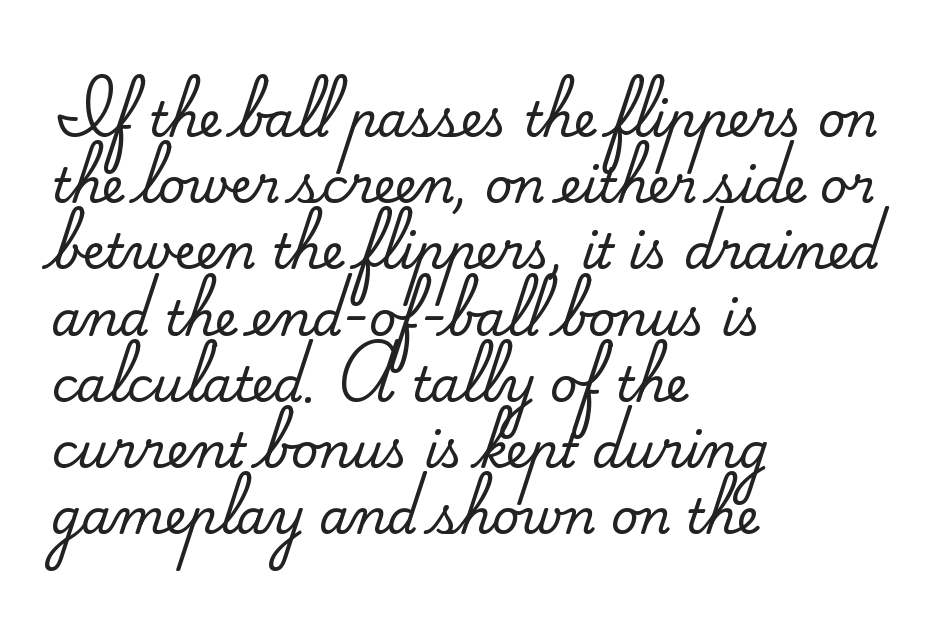
Just letters on the line, the space beneath them empty. Horizontally, the lines are justified to the leading edge only. Serif or sans? Serif — the stroke terminals have little feet. Is the letter spacing exaggerated? No — it looks like the ordinary default.
